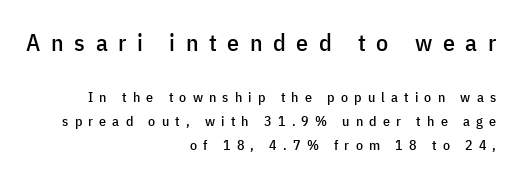
The image shows 24 px text type, upright; set right-aligned, line spacing 1.73x, unusually wide letter spacing (+0.44 em), not underlined; the first (top) block is 1.71x larger.
